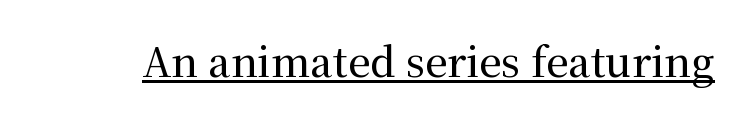
Q: Is the text italic (slanted)? A: No, it is upright.
Q: Is the typeface a serif or a sans-serif typeface? A: Serif.
Q: Is the text underlined? A: Yes.
Q: Is the spacing between letters normal or unusually wide? A: Normal.
Q: Width (condensed, normal, or wide)? A: Normal.
Q: Stroke contrast? A: Medium.
Q: x-height? A: Medium.
Q: Monospaced? A: No.
